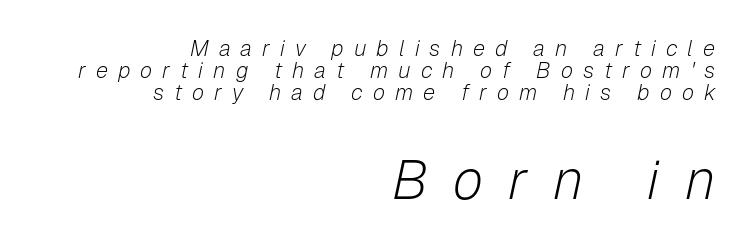
{"italic": "yes", "lean": "right", "slant_degrees": 12, "bold": "no", "weight": "light", "width": "normal", "stroke_contrast": "low", "x_height": "medium", "monospaced": "no", "underline": "no", "align": "right", "line_spacing": "tight", "line_spacing_ratio": 1.0, "letter_spacing": "wide", "letter_spacing_em": 0.46, "larger_block": "second", "size_ratio": 2.5, "glyph_px": 55}
